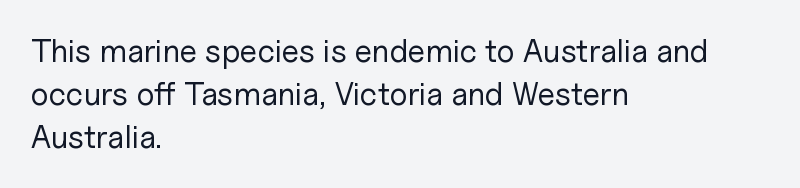
{"serif": "no", "italic": "no", "bold": "no", "weight": "regular", "width": "normal", "stroke_contrast": "low", "x_height": "medium", "monospaced": "no", "underline": "no", "align": "left", "line_spacing": "normal", "line_spacing_ratio": 1.35, "letter_spacing": "normal", "letter_spacing_em": 0.0, "glyph_px": 32}
